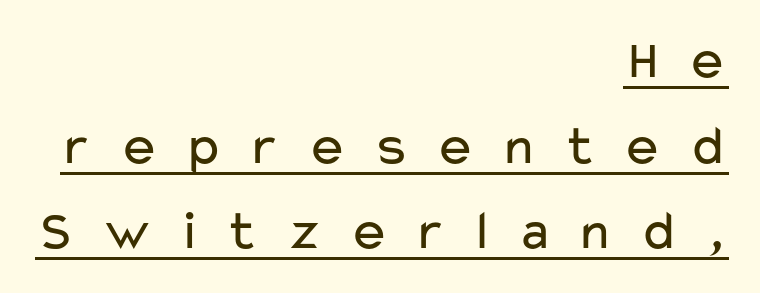
The image shows 56 px regular-weight, wide sans-serif type, upright; set right-aligned, normal line spacing (1.53x), unusually wide letter spacing (+0.42 em), underlined; low stroke contrast and a medium x-height.
